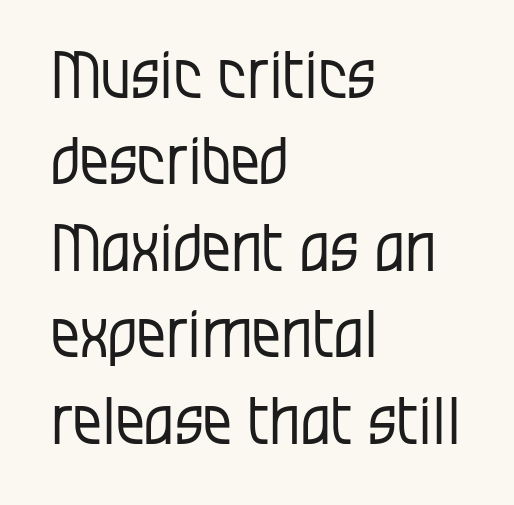
Regarding leading, the lines here are spaced in the standard way. The typesetting does not lean heavy: it is not bold. These lines stack with their left ends in a neat column. Look at the tracking — it's just the regular setting, nothing added.
